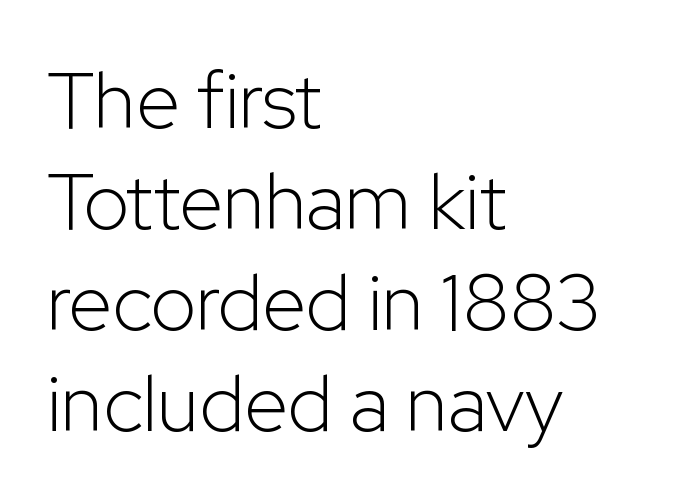
Q: Is the text bold? A: No.
Q: Is the text italic (slanted)? A: No, it is upright.
Q: Is the typeface a serif or a sans-serif typeface? A: Sans-serif.
Q: Is the text underlined? A: No.
Q: How is the paragraph aligned? A: Left-aligned.
Q: Is the spacing between letters normal or unusually wide? A: Normal.
Q: Is the spacing between lines tight, normal or loose? A: Normal.
Q: Width (condensed, normal, or wide)? A: Normal.
Q: Stroke contrast? A: Low.
Q: x-height? A: Medium.
Q: Monospaced? A: No.
